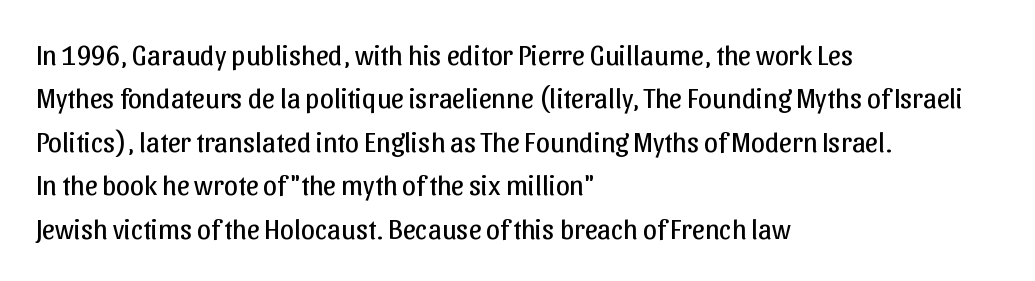
{"serif": "no", "italic": "no", "bold": "no", "weight": "regular", "width": "normal", "stroke_contrast": "low", "x_height": "medium", "monospaced": "no", "underline": "no", "align": "left", "line_spacing": "normal", "line_spacing_ratio": 1.55, "letter_spacing": "normal", "letter_spacing_em": 0.0, "glyph_px": 28}
